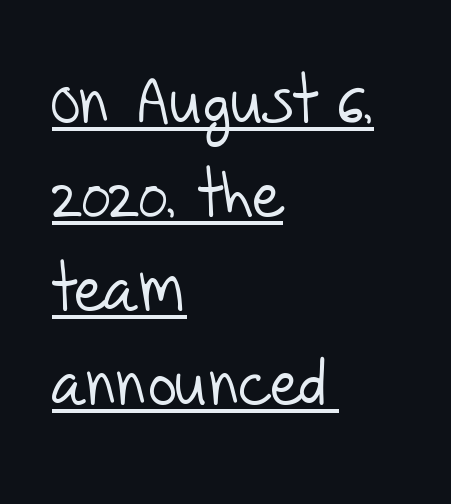
The image shows 63 px light sans-serif type; set left-aligned, normal line spacing (1.49x), normal letter spacing, underlined; low stroke contrast and a large x-height.
